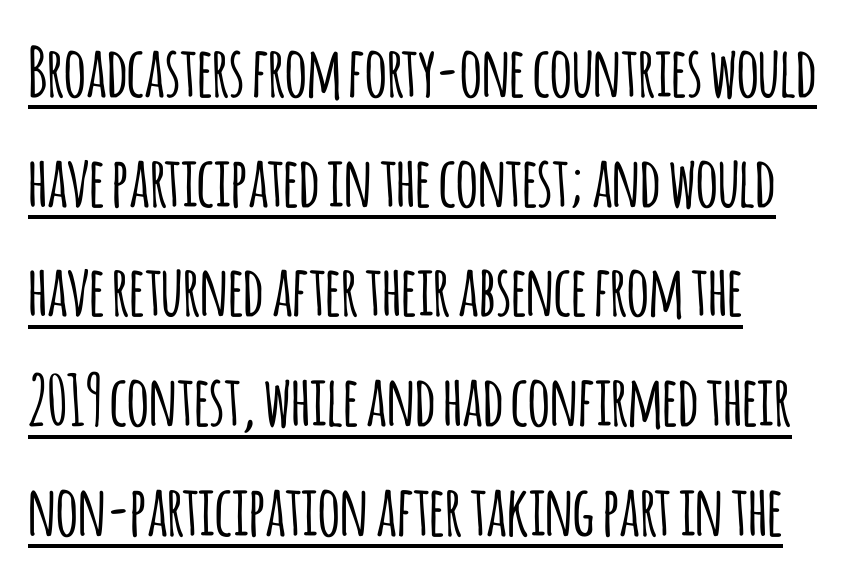
This is roman type, the default non-slanted kind. Here the glyphs are tracked normally, forming tight word shapes. Varying glyph widths throughout — classic text-font behaviour. Does a line run under the words? Yes, clearly.
